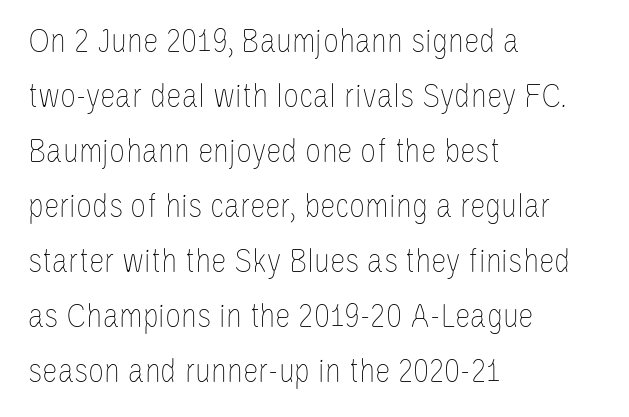
Q: Is the text bold? A: No.
Q: Is the text italic (slanted)? A: No, it is upright.
Q: Is the text underlined? A: No.
Q: How is the paragraph aligned? A: Left-aligned.
Q: Is the spacing between letters normal or unusually wide? A: Normal.
Q: Is the spacing between lines tight, normal or loose? A: Normal.
Q: Width (condensed, normal, or wide)? A: Condensed.
Q: Stroke contrast? A: Low.
Q: x-height? A: Large.
Q: Monospaced? A: No.
